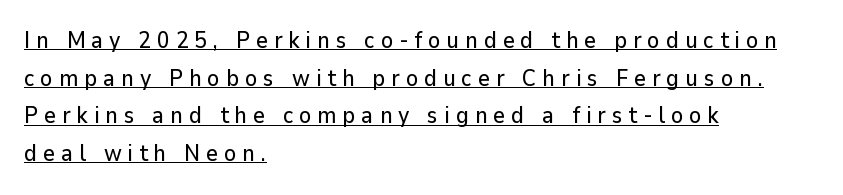
Q: Is the text italic (slanted)? A: No, it is upright.
Q: Is the text underlined? A: Yes.
Q: How is the paragraph aligned? A: Left-aligned.
Q: Is the spacing between letters normal or unusually wide? A: Unusually wide.
Q: Is the spacing between lines tight, normal or loose? A: Normal.
